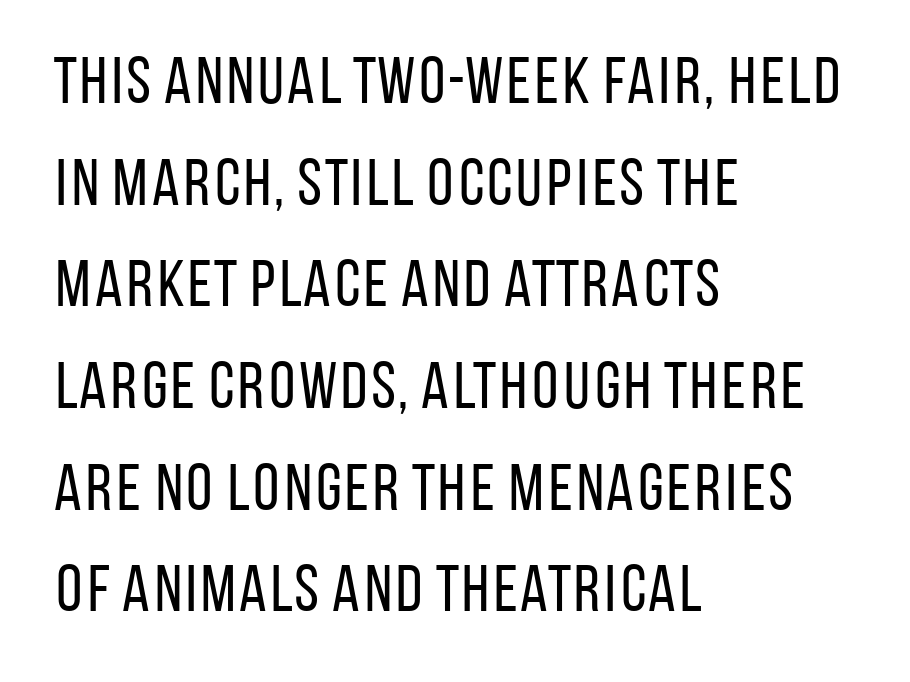
Anything drawn beneath the words? Only blank space. The typeface chosen for these lines omits serifs. Weight: in the light-to-regular range. The face used here is rendered with its standard letterfit. Which margin do the lines hug? The left one — the right edge is uneven. The lettering stays uniformly vertical, giving the passage a roman look.
